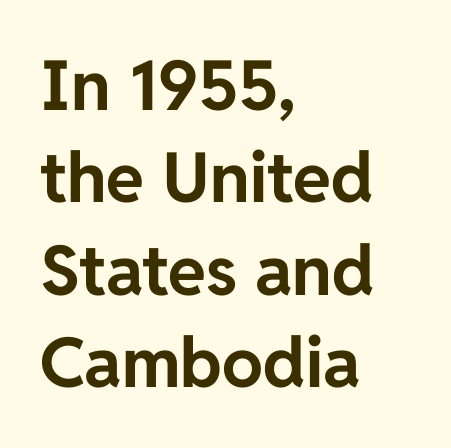
The image shows 69 px bold sans-serif type, upright; set left-aligned, normal line spacing (1.34x), normal letter spacing, not underlined; low stroke contrast and a medium x-height.
